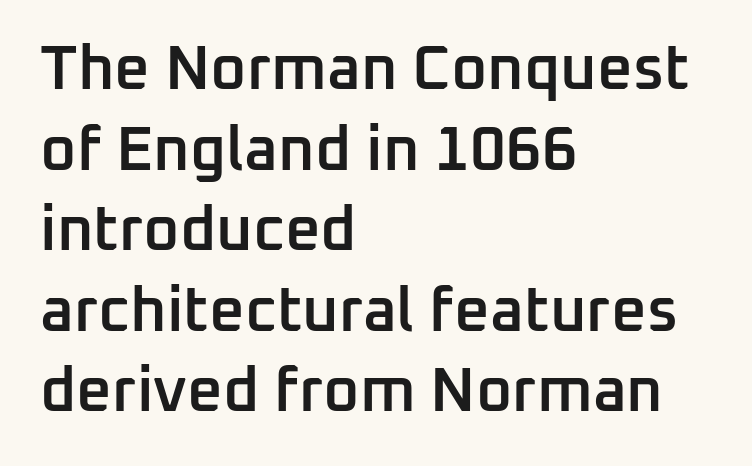
The image shows 62 px semibold sans-serif type, upright; set left-aligned, normal line spacing (1.3x), normal letter spacing, not underlined; low stroke contrast and a medium x-height.
